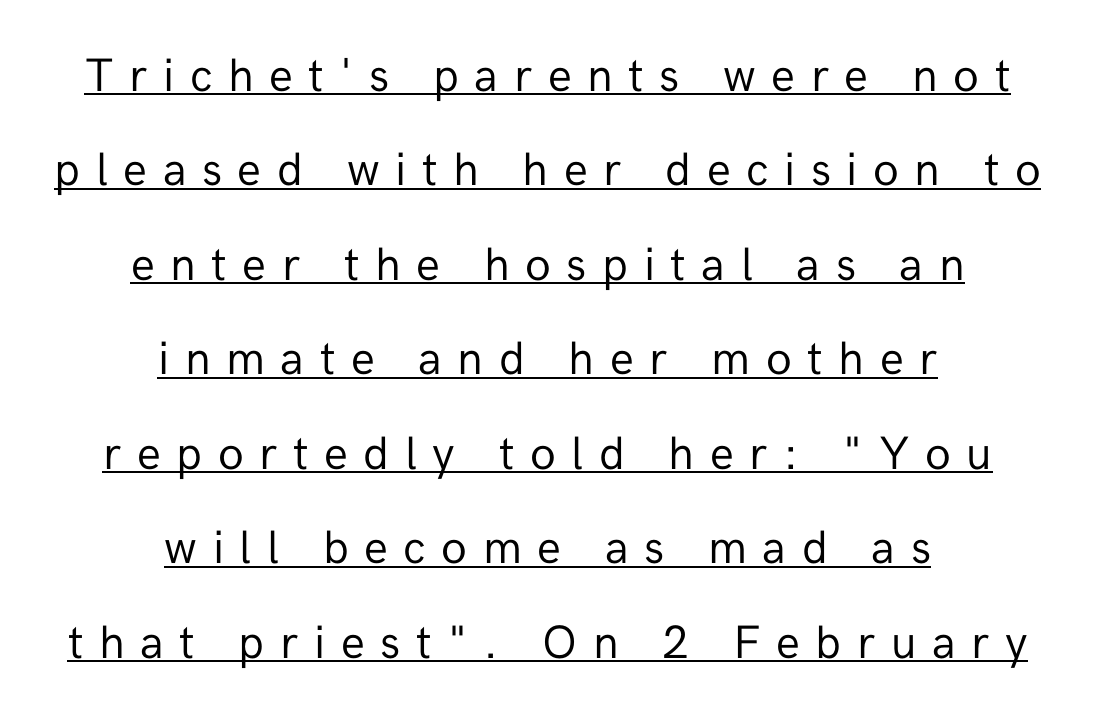
Posture: straight, roman, zero tilt. Caption: lettering with a line underneath. The paragraph shown floats in the horizontal middle. Notice the wide empty band between every row — that's loose leading.
